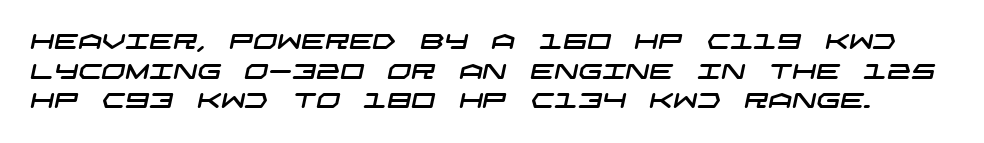
Underline: absent. Short note: letters normally spaced. The leading is moderate, giving the passage an even texture.
